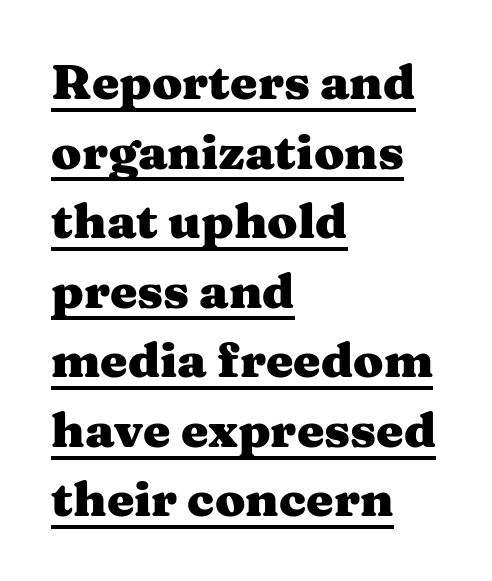
The image shows 49 px heavy, wide serif type, upright; set left-aligned, normal line spacing (1.42x), normal letter spacing, underlined; medium stroke contrast and a medium x-height.
